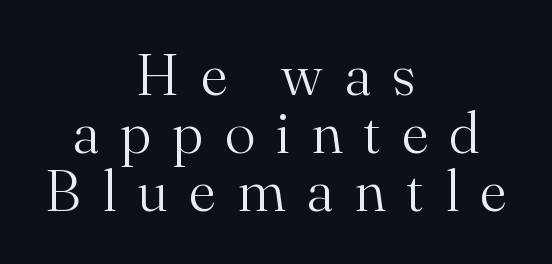
{"serif": "yes", "italic": "no", "bold": "no", "weight": "light", "width": "normal", "stroke_contrast": "medium", "x_height": "small", "monospaced": "no", "underline": "no", "align": "center", "line_spacing": "tight", "line_spacing_ratio": 1.0, "letter_spacing": "wide", "letter_spacing_em": 0.36, "glyph_px": 58}
